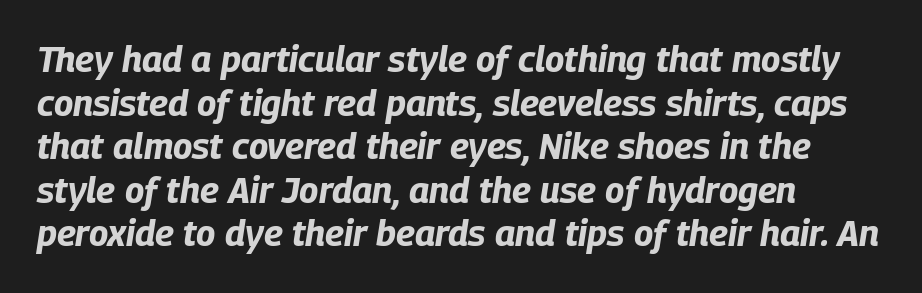
You could not count columns in this text — the font is proportionally spaced. Students, this is bold: see how much ink each stroke carries. An italicized treatment has been applied to the whole sample. The ragged edge is on the right, which tells us the setting is flush left. The gaps between neighbouring characters are ordinary and unremarkable.
